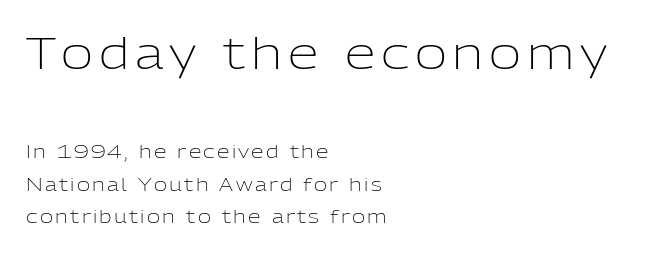
Q: Is the text bold? A: No.
Q: Is the text italic (slanted)? A: No, it is upright.
Q: Is the typeface a serif or a sans-serif typeface? A: Sans-serif.
Q: Is the text underlined? A: No.
Q: How is the paragraph aligned? A: Left-aligned.
Q: Which block of text is set in a larger size, the first (top) or the second (bottom)? A: The first (top) one.
Q: Width (condensed, normal, or wide)? A: Normal.
Q: Stroke contrast? A: Low.
Q: x-height? A: Medium.
Q: Monospaced? A: No.
